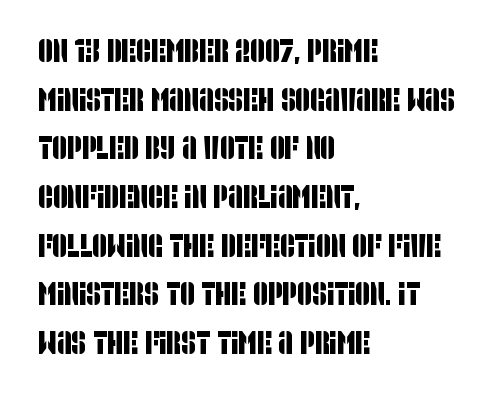
Q: Is the typeface a serif or a sans-serif typeface? A: Sans-serif.
Q: Is the text underlined? A: No.
Q: How is the paragraph aligned? A: Left-aligned.
Q: Is the spacing between letters normal or unusually wide? A: Normal.
Q: Is the spacing between lines tight, normal or loose? A: Normal.
Q: Width (condensed, normal, or wide)? A: Condensed.
Q: Stroke contrast? A: Low.
Q: x-height? A: Large.
Q: Monospaced? A: No.
